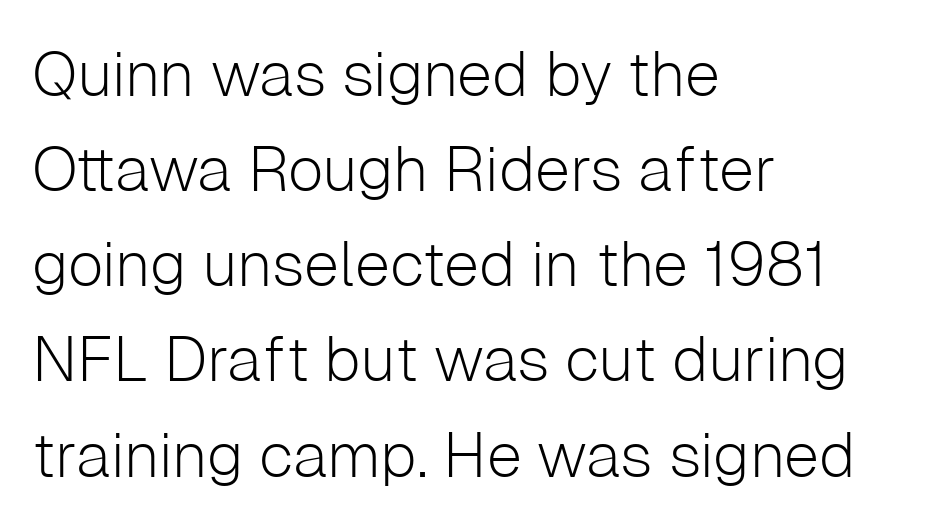
Look at the bottom of the vertical strokes: they stop flat, with no serifs. No heavy texture on the line: the type isn't bold. Italic? Not at all — the glyphs are vertical. Caption: standard tracking, unaltered. A classic flush-left, rag-right setting is used for this passage. Is this a fixed-width face? No — the glyphs have proportional, varying widths.
